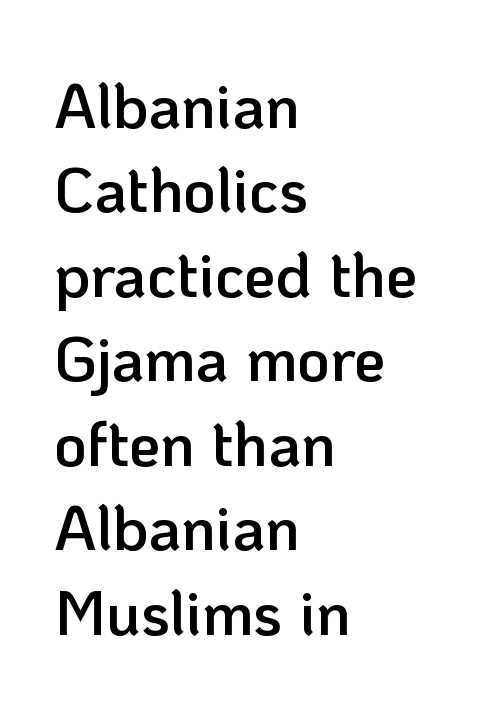
Letterform terminals end flat and unadorned throughout the passage. Unmarked baselines from the first word to the last. Set as a demibold, roughly 600 on the weight scale. Does the copy run flush right? No — it runs flush left. Notice how the stems are strictly vertical — no italics here. If you measured baseline to baseline, you'd find a middling distance.
